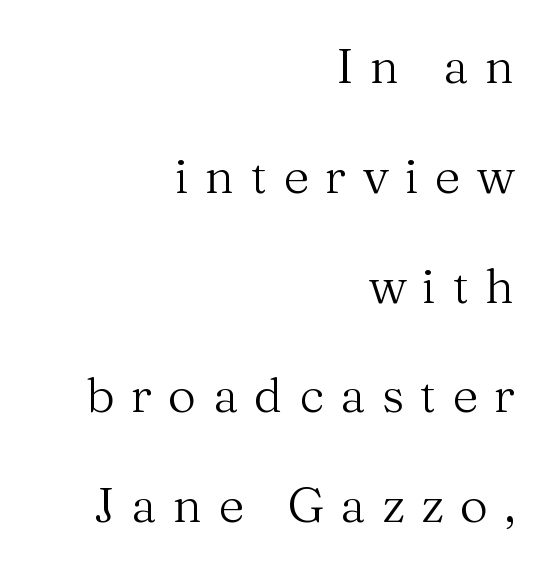
Q: Is the text bold? A: No.
Q: Is the text italic (slanted)? A: No, it is upright.
Q: Is the typeface a serif or a sans-serif typeface? A: Serif.
Q: Is the text underlined? A: No.
Q: How is the paragraph aligned? A: Right-aligned.
Q: Is the spacing between letters normal or unusually wide? A: Unusually wide.
Q: Is the spacing between lines tight, normal or loose? A: Loose.
Q: Width (condensed, normal, or wide)? A: Normal.
Q: Stroke contrast? A: Medium.
Q: x-height? A: Medium.
Q: Monospaced? A: No.
